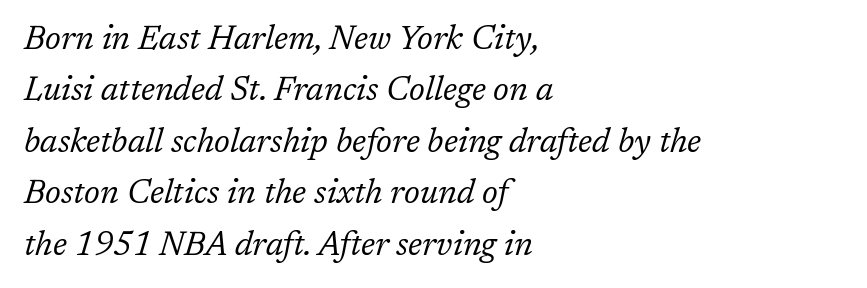
Q: Is the text bold? A: No.
Q: Is the text italic (slanted)? A: Yes, it leans right by about 17 degrees.
Q: Is the typeface a serif or a sans-serif typeface? A: Serif.
Q: Is the text underlined? A: No.
Q: How is the paragraph aligned? A: Left-aligned.
Q: Is the spacing between letters normal or unusually wide? A: Normal.
Q: Is the spacing between lines tight, normal or loose? A: Normal.
Q: Width (condensed, normal, or wide)? A: Normal.
Q: Stroke contrast? A: Low.
Q: x-height? A: Medium.
Q: Monospaced? A: No.
